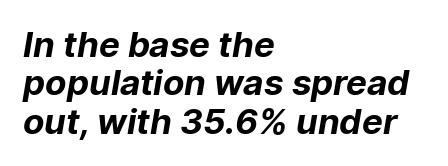
{"serif": "no", "bold": "yes", "weight": "bold", "width": "normal", "stroke_contrast": "low", "x_height": "medium", "monospaced": "no", "underline": "no", "align": "left", "line_spacing": "tight", "line_spacing_ratio": 1.1, "letter_spacing": "normal", "letter_spacing_em": 0.0, "glyph_px": 35}
